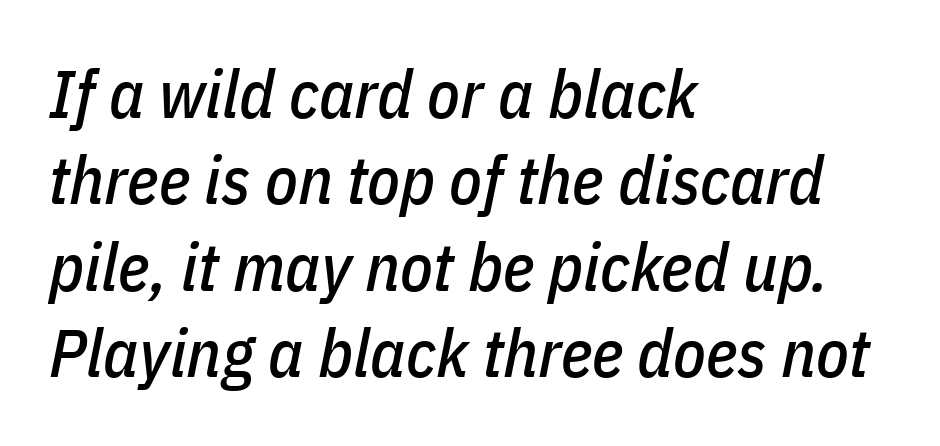
These lines stack with their left ends in a neat column. Character widths vary here, with narrow letters taking less room than wide ones. Italic? Definitely — the glyphs are oblique. The passage shown is not underscored anywhere.
